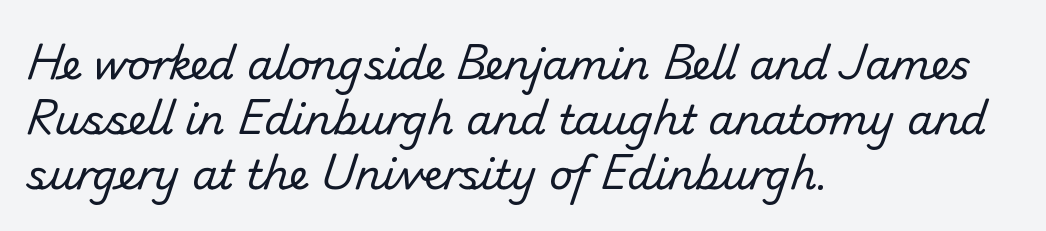
{"serif": "no", "bold": "no", "weight": "regular", "width": "normal", "stroke_contrast": "low", "x_height": "small", "monospaced": "no", "underline": "no", "align": "left", "line_spacing": "normal", "line_spacing_ratio": 1.34, "letter_spacing": "normal", "letter_spacing_em": 0.0, "glyph_px": 41}
